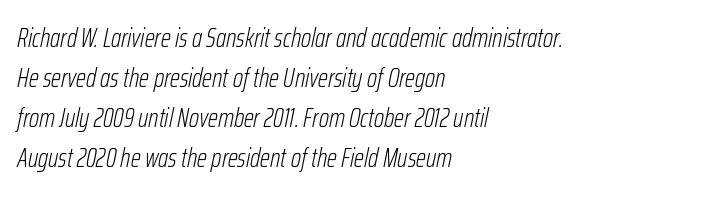
Q: Is the text bold? A: No.
Q: Is the text italic (slanted)? A: Yes, it leans right by about 12 degrees.
Q: Is the text underlined? A: No.
Q: How is the paragraph aligned? A: Left-aligned.
Q: Is the spacing between letters normal or unusually wide? A: Normal.
Q: Is the spacing between lines tight, normal or loose? A: Normal.
